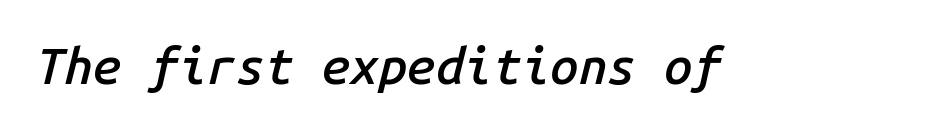
Q: Is the text bold? A: Semi-bold.
Q: Is the text italic (slanted)? A: Yes, it leans right by about 14 degrees.
Q: Is the text underlined? A: No.
Q: Is the spacing between letters normal or unusually wide? A: Normal.
Q: Width (condensed, normal, or wide)? A: Normal.
Q: Stroke contrast? A: Low.
Q: x-height? A: Medium.
Q: Monospaced? A: Yes.
